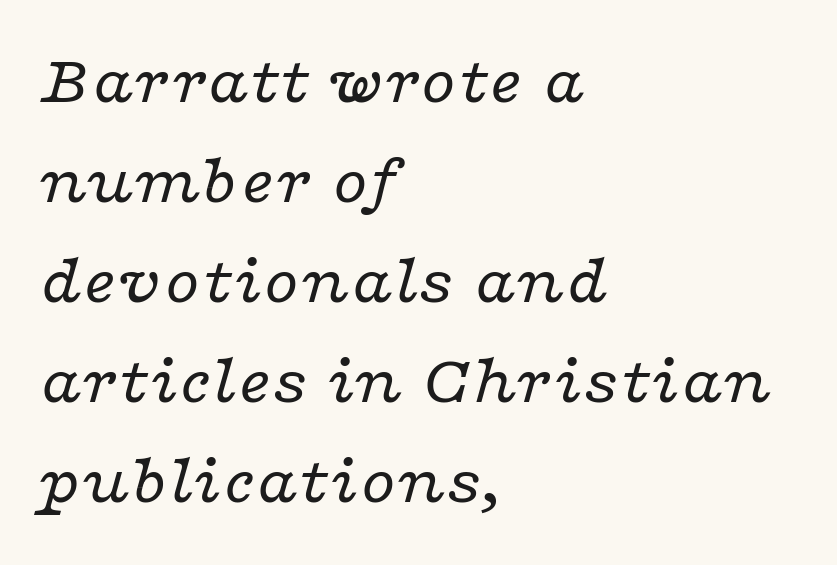
These glyphs show unthickened strokes, regular width or finer. Plain, unruled lines of type. Compared with typical paragraphs, the rows here are spaced about the same. The gaps between neighbouring characters are ordinary and unremarkable.
